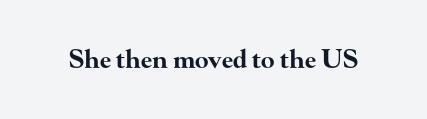
The image shows 25 px bold type, upright; set normal letter spacing, not underlined.
